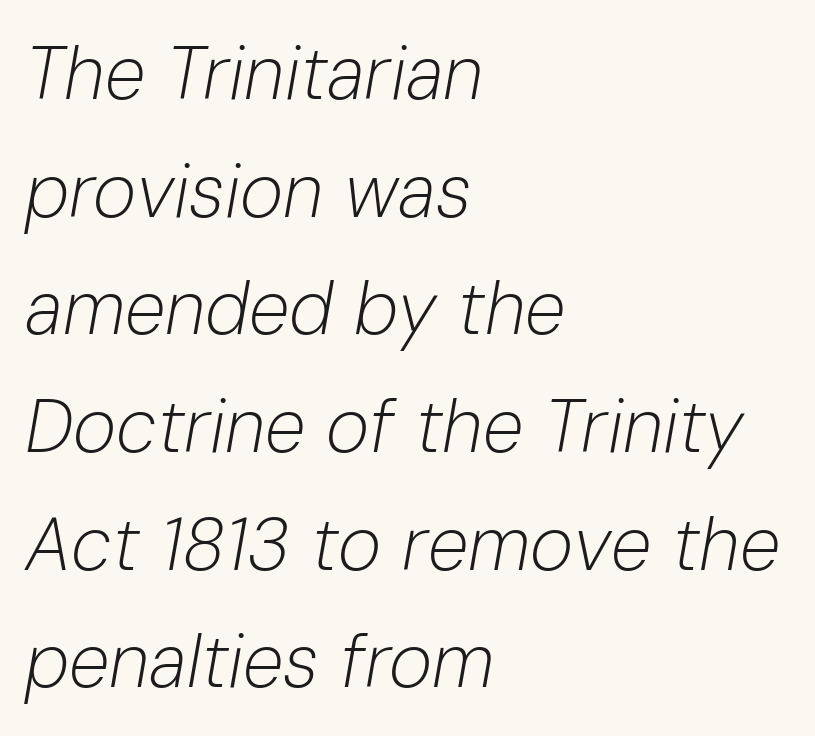
Q: Is the text bold? A: No.
Q: Is the text italic (slanted)? A: Yes, it leans right by about 10 degrees.
Q: Is the text underlined? A: No.
Q: How is the paragraph aligned? A: Left-aligned.
Q: Is the spacing between letters normal or unusually wide? A: Normal.
Q: Is the spacing between lines tight, normal or loose? A: Normal.
Q: Width (condensed, normal, or wide)? A: Normal.
Q: Stroke contrast? A: Low.
Q: x-height? A: Medium.
Q: Monospaced? A: No.
